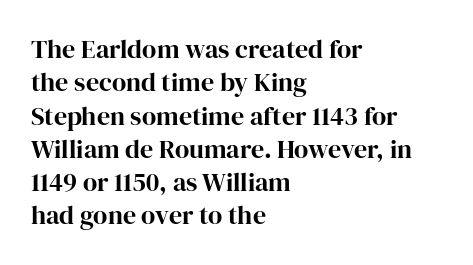
Beneath every word, the page is bare. Evenly set lines give the paragraph a standard silhouette. The compositor pushed each line to the left boundary. Spacing between characters is what you'd get straight out of the box. When letters stand straight like this, we call the style roman or upright.
